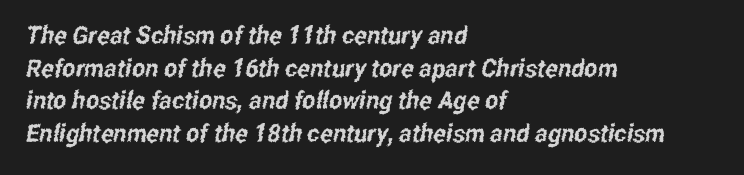
{"underline": "no", "align": "left", "line_spacing": "normal", "line_spacing_ratio": 1.31, "letter_spacing": "normal", "letter_spacing_em": 0.0, "glyph_px": 25}
